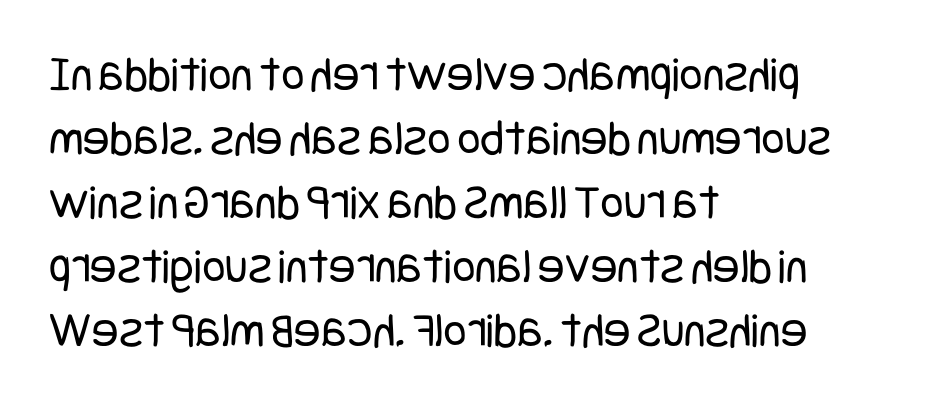
The rag falls on the right side of this text block. Has an underline been added? It has not. How would I describe the line gaps? Plain and ordinary. Font category for this specimen: sans-serif.
